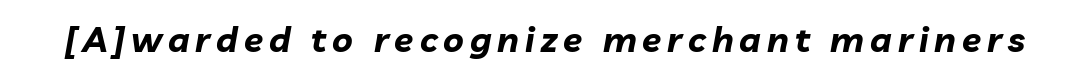
The image shows 35 px bold type, italic (leaning right); set not underlined; low stroke contrast and a medium x-height.
